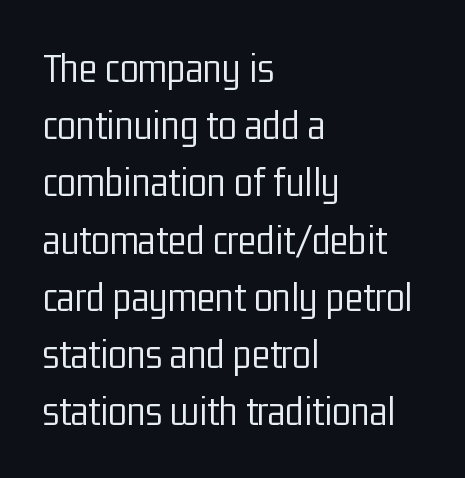
{"serif": "no", "italic": "no", "bold": "no", "weight": "light", "width": "condensed", "stroke_contrast": "low", "x_height": "medium", "monospaced": "no", "underline": "no", "align": "left", "line_spacing": "normal", "line_spacing_ratio": 1.33, "letter_spacing": "normal", "letter_spacing_em": 0.0, "glyph_px": 43}
